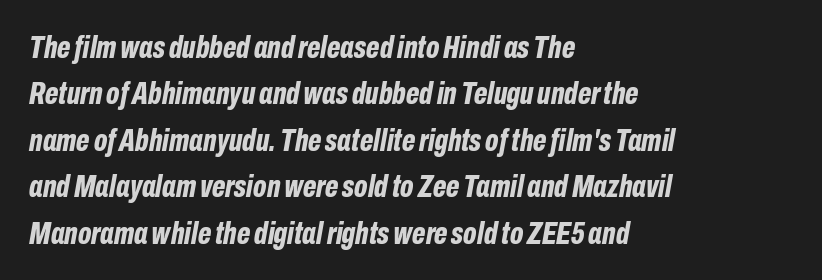
The image shows 32 px bold, condensed type, italic (leaning right); set left-aligned, normal line spacing (1.45x), normal letter spacing, not underlined; low stroke contrast and a medium x-height.
